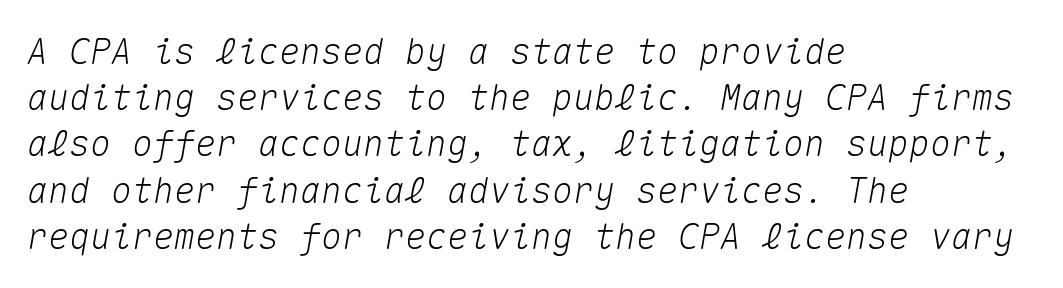
{"italic": "yes", "lean": "right", "slant_degrees": 10, "width": "normal", "stroke_contrast": "medium", "x_height": "medium", "monospaced": "yes", "underline": "no", "align": "left", "line_spacing": "normal", "line_spacing_ratio": 1.32, "letter_spacing": "normal", "letter_spacing_em": 0.0, "glyph_px": 35}
